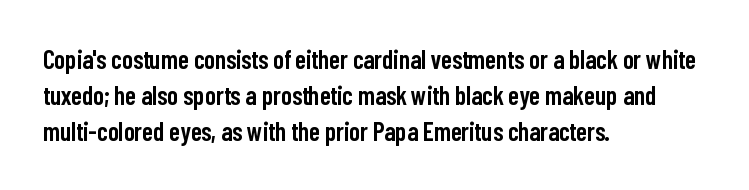
Q: Is the text bold? A: Semi-bold.
Q: Is the text italic (slanted)? A: No, it is upright.
Q: Is the text underlined? A: No.
Q: How is the paragraph aligned? A: Left-aligned.
Q: Is the spacing between letters normal or unusually wide? A: Normal.
Q: Is the spacing between lines tight, normal or loose? A: Normal.
